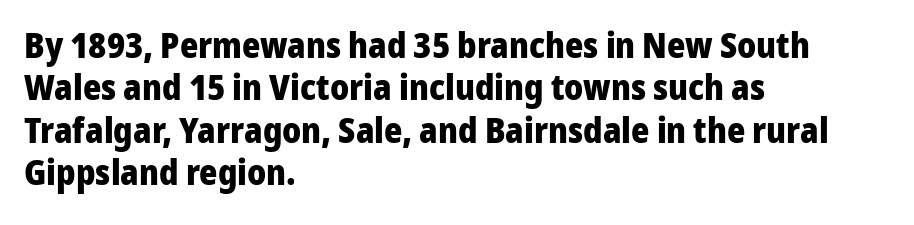
{"serif": "no", "italic": "no", "bold": "yes", "weight": "heavy", "width": "normal", "stroke_contrast": "low", "x_height": "medium", "monospaced": "no", "underline": "no", "align": "left", "line_spacing_ratio": 1.21, "letter_spacing": "normal", "letter_spacing_em": 0.0, "glyph_px": 35}
